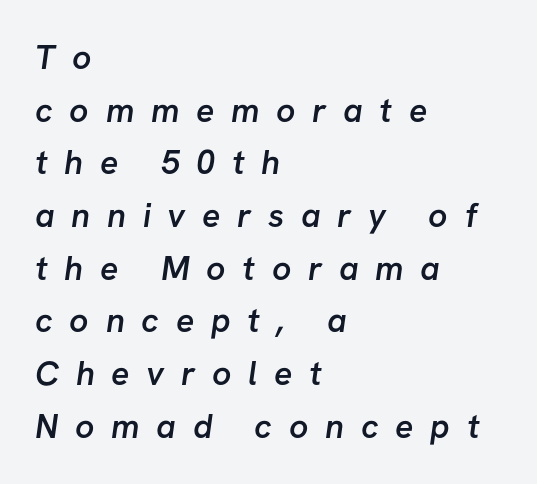
The image shows 34 px semibold sans-serif type; set left-aligned, normal line spacing (1.55x), unusually wide letter spacing (+0.49 em), not underlined; low stroke contrast and a medium x-height.
